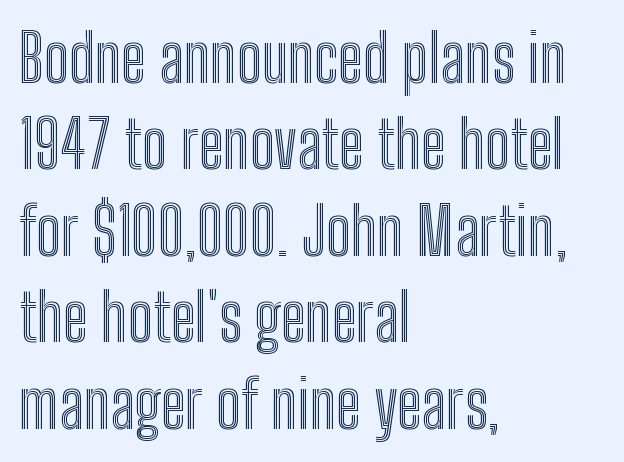
The image shows 65 px condensed type, upright; set left-aligned, normal line spacing (1.33x), normal letter spacing, not underlined; a medium x-height.
